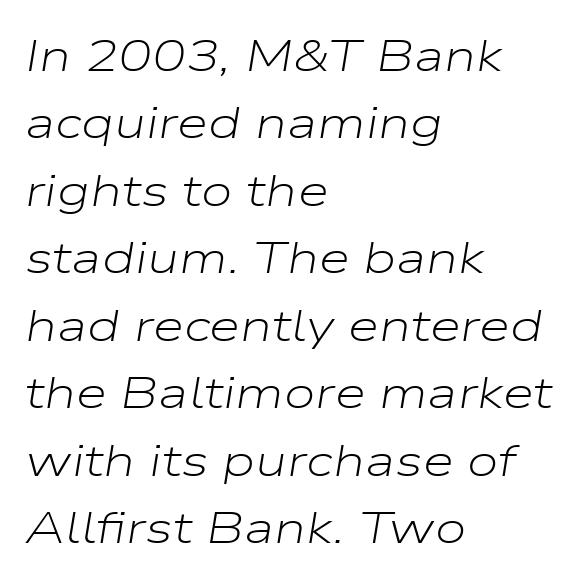
Q: Is the text bold? A: No.
Q: Is the text italic (slanted)? A: Yes, it leans right by about 9 degrees.
Q: Is the text underlined? A: No.
Q: How is the paragraph aligned? A: Left-aligned.
Q: Is the spacing between letters normal or unusually wide? A: Normal.
Q: Is the spacing between lines tight, normal or loose? A: Normal.
Q: Width (condensed, normal, or wide)? A: Wide.
Q: Stroke contrast? A: Low.
Q: x-height? A: Medium.
Q: Monospaced? A: No.
